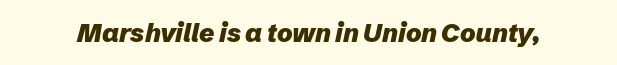
Notice how thick the strokes are: this is what a full bold looks like. Default kerning and tracking; the words read as compact shapes. The words here are not underlined. Slanted lettering throughout.
